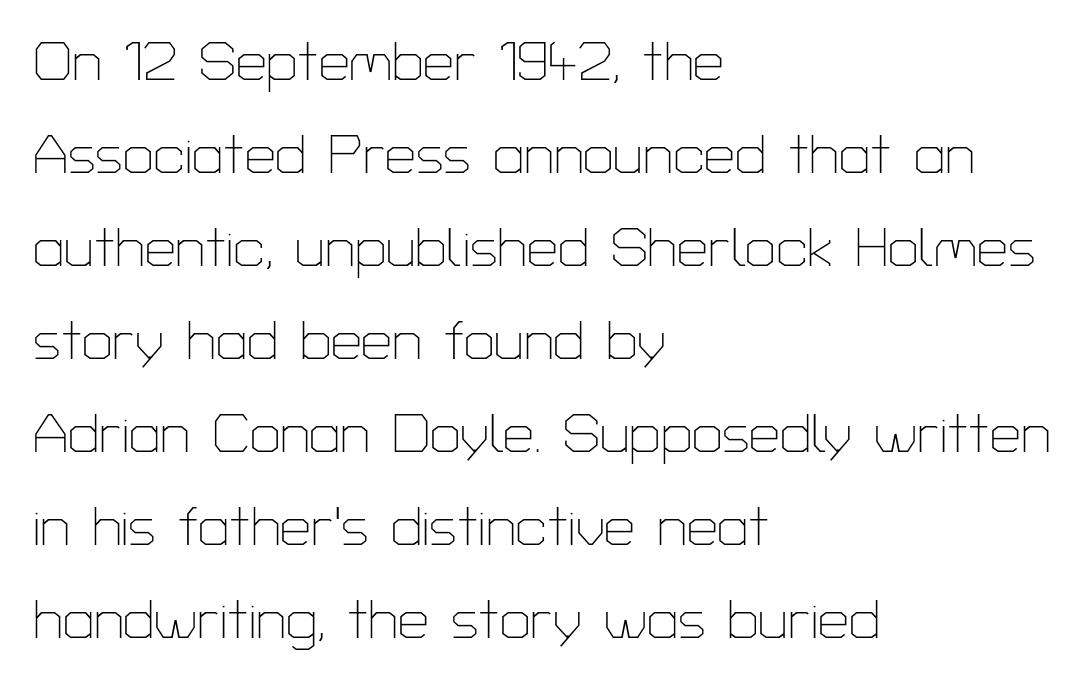
The image shows 55 px thin sans-serif type, upright; set left-aligned, normal line spacing (1.69x), normal letter spacing, not underlined; low stroke contrast and a medium x-height.
